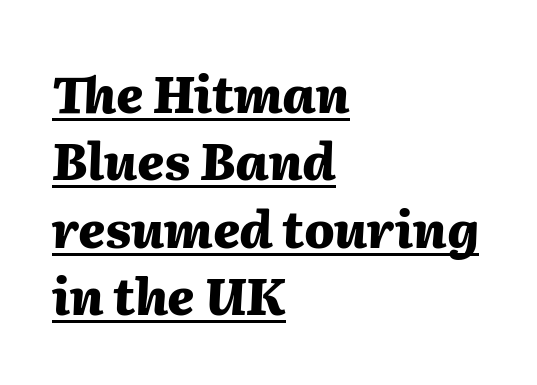
The image shows 50 px heavy type, italic (leaning right); set left-aligned, normal line spacing (1.35x), normal letter spacing, underlined; medium stroke contrast and a medium x-height.
